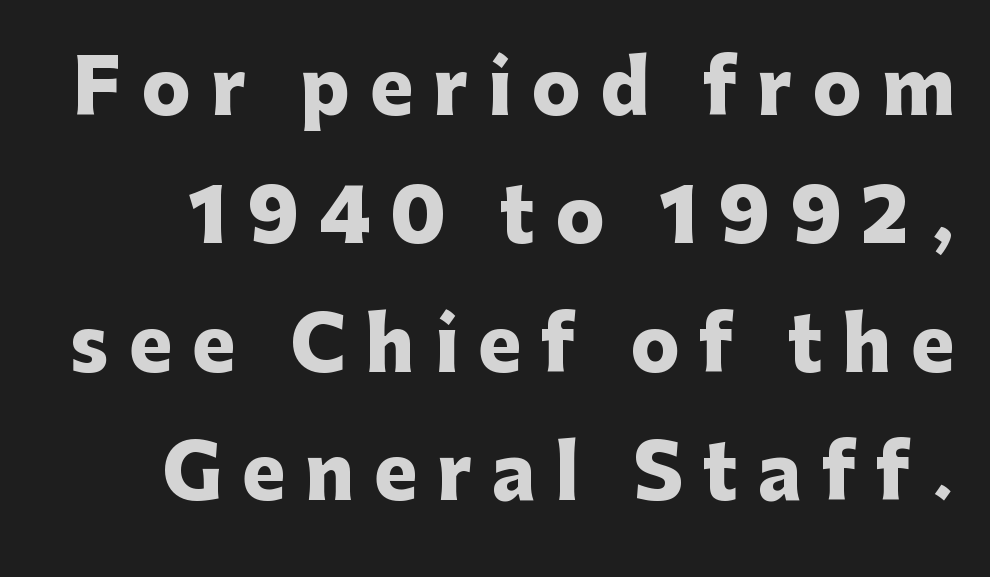
Pretty heavy lettering here — definitely bold. A typesetter would mark this as roman, not italic. Letterform terminals end flat and unadorned throughout the passage. A typesetter would call this heavily tracked-out type. The gap between lines stays unmarked. The face used here is proportionally spaced, like ordinary book or web type.
